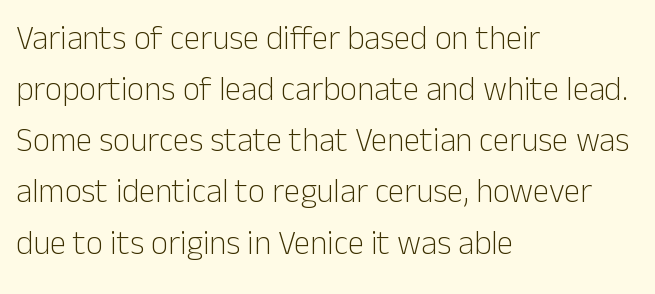
{"serif": "no", "italic": "no", "bold": "no", "weight": "light", "width": "normal", "stroke_contrast": "low", "x_height": "medium", "monospaced": "no", "underline": "no", "align": "left", "line_spacing": "normal", "line_spacing_ratio": 1.55, "letter_spacing": "normal", "letter_spacing_em": 0.0, "glyph_px": 33}
